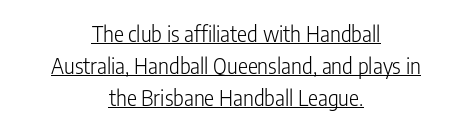
Quick note: interline space is typical. The passage shown is underscored from start to finish. Glyph-to-glyph distance matches everyday printed text. Ink coverage per letter is moderate at most. The rag falls on both sides of this text block equally.
